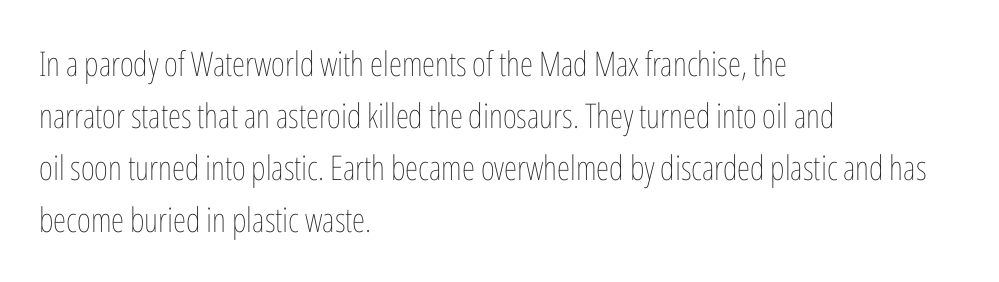
{"italic": "no", "bold": "no", "weight": "thin", "width": "condensed", "stroke_contrast": "low", "x_height": "medium", "monospaced": "no", "underline": "no", "align": "left", "line_spacing": "normal", "line_spacing_ratio": 1.53, "letter_spacing": "normal", "letter_spacing_em": 0.0, "glyph_px": 34}
